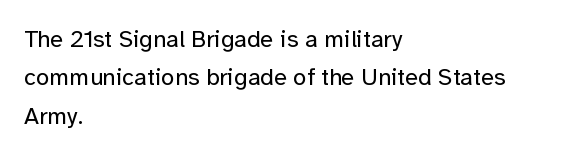
Q: Is the text bold? A: No.
Q: Is the text italic (slanted)? A: No, it is upright.
Q: Is the text underlined? A: No.
Q: How is the paragraph aligned? A: Left-aligned.
Q: Is the spacing between letters normal or unusually wide? A: Normal.
Q: Is the spacing between lines tight, normal or loose? A: Normal.
